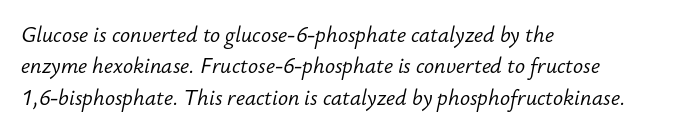
The text carries the slant typical of an italic or oblique font. The rendering uses a moderate line-height, typical for paragraphs. Compared with a typical body face, this is equally light or lighter still. The passage shown is not underscored anywhere. This rendering leaves character spacing at its baseline value. The rag falls on the right side of this text block.
